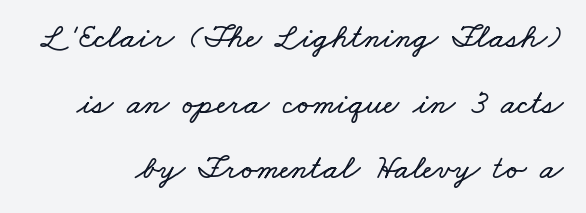
The passage shown is not underscored anywhere. These lines are rendered in a variable-pitch font. The line-height multiplier appears high, well above default. In terms of letterspacing, this is plain default setting.
